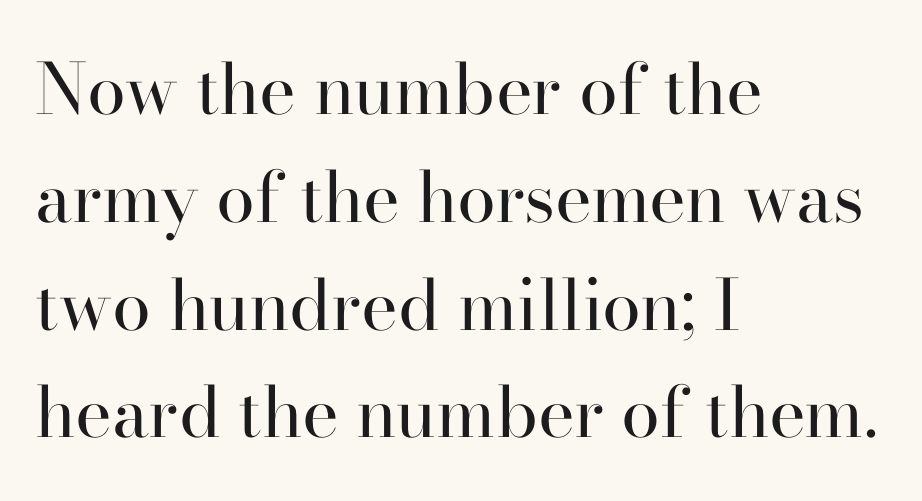
Q: Is the text bold? A: No.
Q: Is the text italic (slanted)? A: No, it is upright.
Q: Is the typeface a serif or a sans-serif typeface? A: Serif.
Q: Is the text underlined? A: No.
Q: How is the paragraph aligned? A: Left-aligned.
Q: Is the spacing between letters normal or unusually wide? A: Normal.
Q: Is the spacing between lines tight, normal or loose? A: Normal.
Q: Width (condensed, normal, or wide)? A: Normal.
Q: Stroke contrast? A: High.
Q: x-height? A: Small.
Q: Monospaced? A: No.
